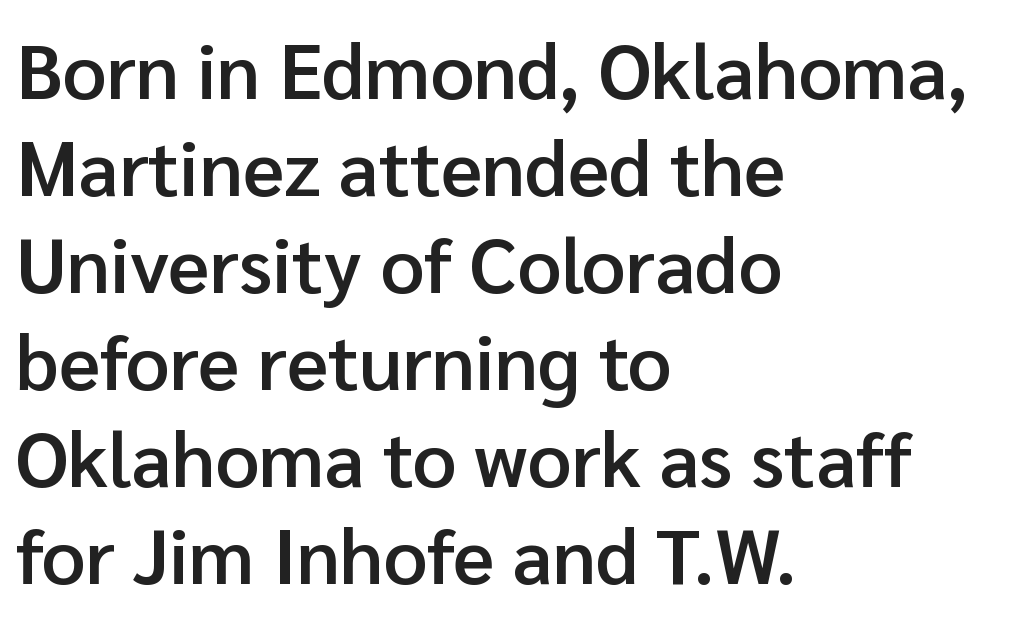
Plain, unruled lines of type. Is the type bold? Partly — it's a semibold, heavier than regular but not fully bold. Nobody touched the tracking dial on this one. The compositor pushed each line to the left boundary. Characters remain perfectly vertical along every line.
